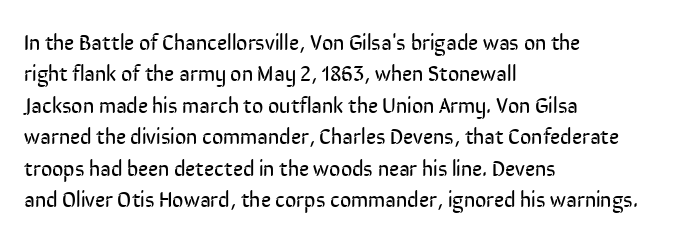
The image shows 22 px text type, upright; set left-aligned, normal line spacing (1.43x), normal letter spacing, not underlined.
